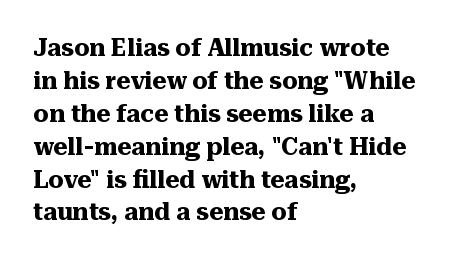
The tracking reads as untouched default to a designer's eye. Check the space under the baseline: it is left empty. The letters stand straight up with perfectly vertical stems. Each line starts at the same left margin while the right side varies. Weight check: bold — yes, fully. These lines sit exactly where default settings would place them.
